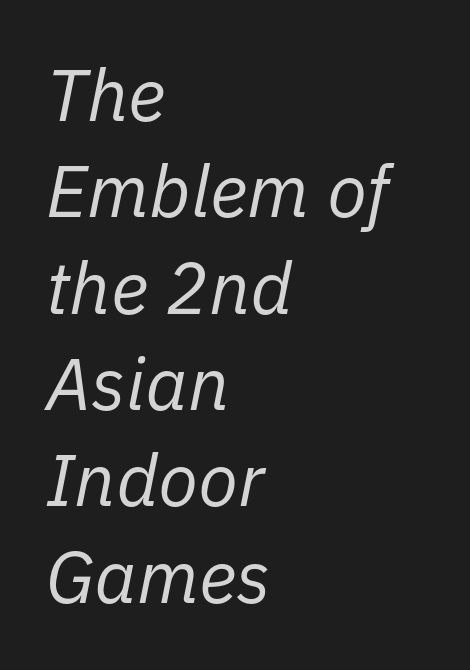
{"italic": "yes", "lean": "right", "slant_degrees": 11, "bold": "no", "weight": "regular", "width": "normal", "stroke_contrast": "low", "x_height": "medium", "monospaced": "no", "underline": "no", "align": "left", "line_spacing": "normal", "line_spacing_ratio": 1.32, "letter_spacing": "normal", "letter_spacing_em": 0.0, "glyph_px": 73}
